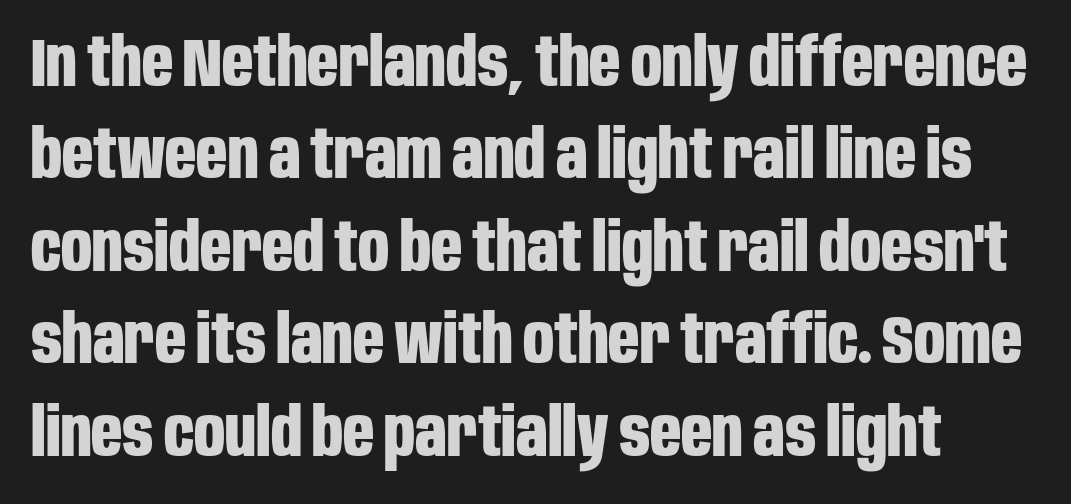
The image shows 68 px bold, condensed sans-serif type, upright; set normal line spacing (1.36x), normal letter spacing, not underlined; low stroke contrast and a large x-height.
